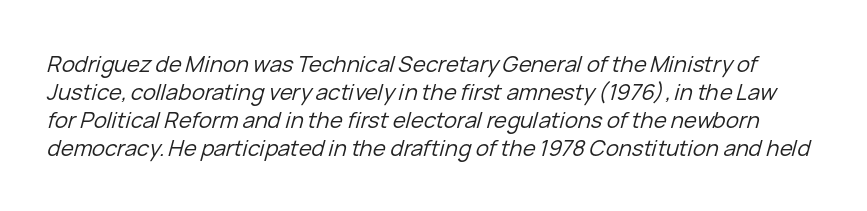
The image shows 22 px text type, italic (leaning right); set normal line spacing (1.27x), normal letter spacing, not underlined.
